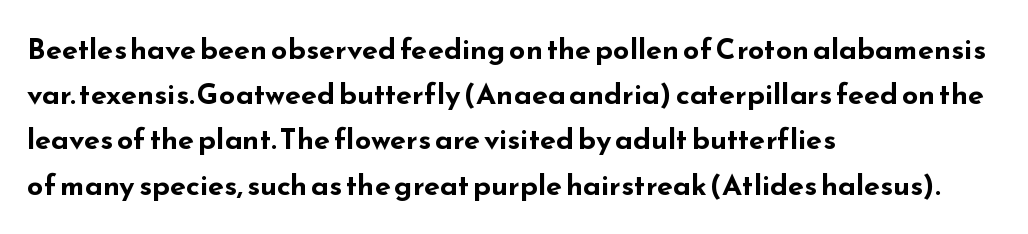
{"serif": "no", "italic": "no", "bold": "yes", "weight": "bold", "width": "wide", "stroke_contrast": "low", "x_height": "small", "monospaced": "no", "underline": "no", "align": "left", "line_spacing": "normal", "line_spacing_ratio": 1.56, "letter_spacing": "normal", "letter_spacing_em": 0.0, "glyph_px": 29}
